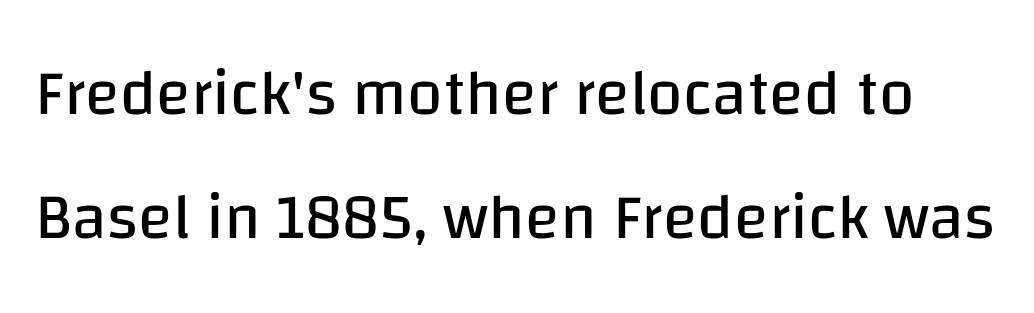
{"serif": "no", "italic": "no", "bold": "no", "weight": "regular", "width": "normal", "stroke_contrast": "low", "x_height": "large", "monospaced": "no", "underline": "no", "line_spacing": "loose", "line_spacing_ratio": 1.93, "letter_spacing": "normal", "letter_spacing_em": 0.0, "glyph_px": 64}
